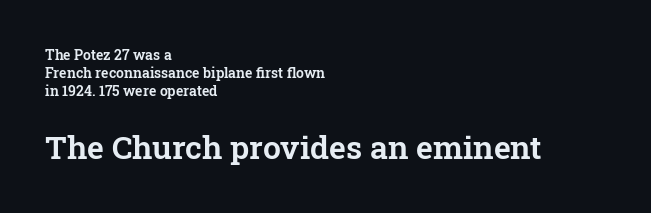
A typesetter would call this zero additional tracking. The vertical gap from one line to the next is medium. Line beginnings align vertically; line endings do not. No word sits above an underline.
